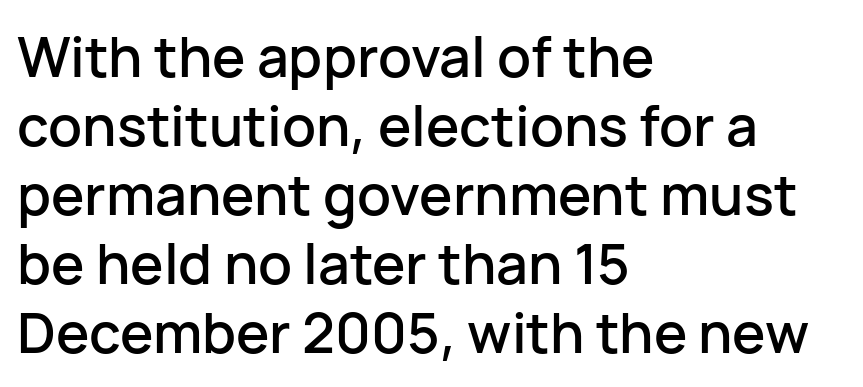
Q: Is the text italic (slanted)? A: No, it is upright.
Q: Is the typeface a serif or a sans-serif typeface? A: Sans-serif.
Q: Is the text underlined? A: No.
Q: How is the paragraph aligned? A: Left-aligned.
Q: Is the spacing between letters normal or unusually wide? A: Normal.
Q: Width (condensed, normal, or wide)? A: Normal.
Q: Stroke contrast? A: Low.
Q: x-height? A: Medium.
Q: Monospaced? A: No.
